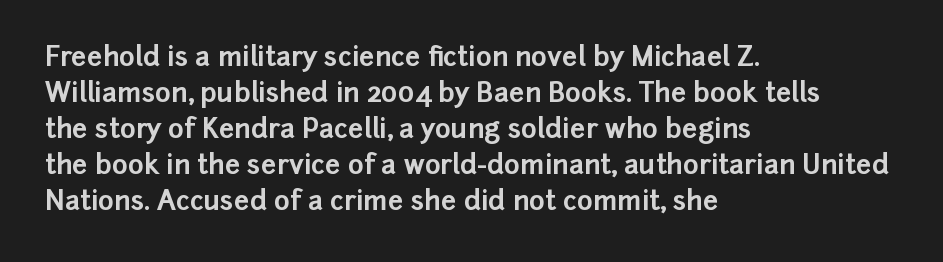
Is there much room between lines? A standard amount, neither cramped nor airy. This rendering features lettering with no underline. The typography opts for an upright posture over an oblique one. Standard letterfit; no display-style spreading of the glyphs. Line starts are locked; line ends wander. Heavy-handed strokes throughout: this text is bold.
